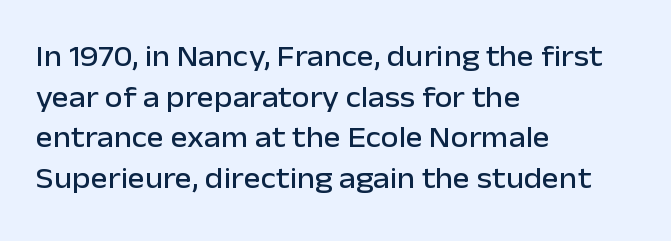
Casual observation: everything's shoved over to the left. Short note: letters normally spaced. Rule under the text: the space is simply empty. Reading down the column, the eye jumps a familiar distance to each next line. Note the varied advance widths — an 'i' is clearly narrower than an 'm'. This sample uses an upright cut, with every glyph sitting square on the baseline.
